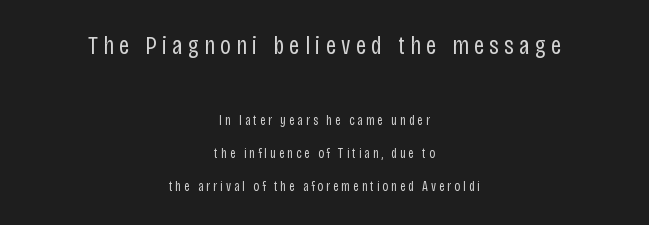
The image shows 26 px text type, upright; set centered, loose line spacing (2.36x), unusually wide letter spacing (+0.2 em), not underlined; the first (top) block is 1.86x larger.
